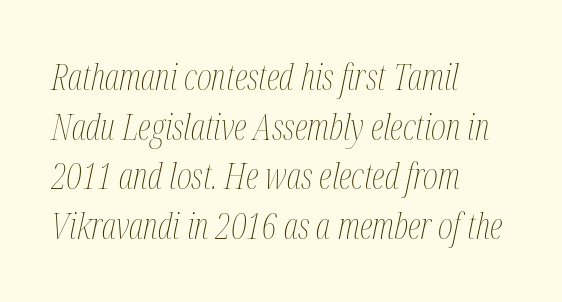
{"italic": "yes", "lean": "right", "slant_degrees": 12, "bold": "no", "weight": "thin", "width": "condensed", "stroke_contrast": "medium", "x_height": "medium", "monospaced": "no", "underline": "no", "align": "left", "line_spacing": "normal", "line_spacing_ratio": 1.38, "letter_spacing": "normal", "letter_spacing_em": 0.0, "glyph_px": 36}
